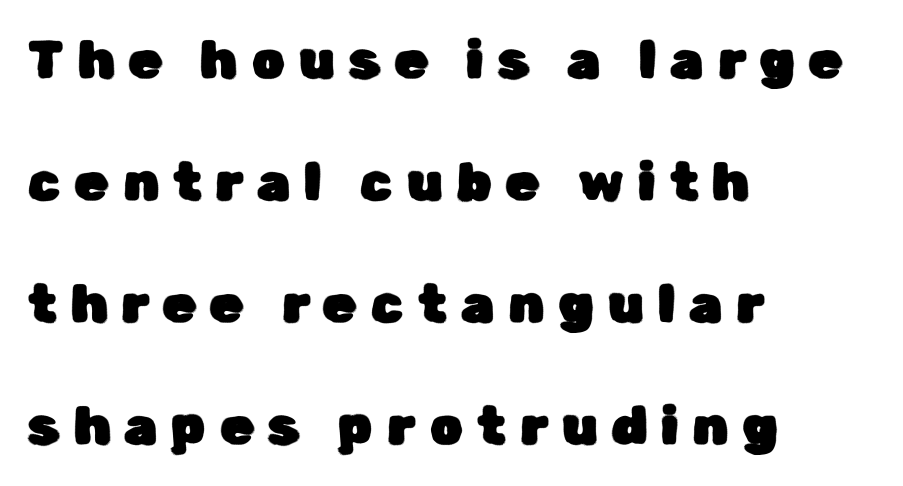
Character widths vary here, with narrow letters taking less room than wide ones. Serif or sans? Sans — the stroke terminals are bare. Successive baselines arrive slowly, with a big drop between each. Ascenders rise straight up at ninety degrees. If you drew a ruler down the left edge, every line would touch it. The gaps between neighbouring characters are conspicuously large.
